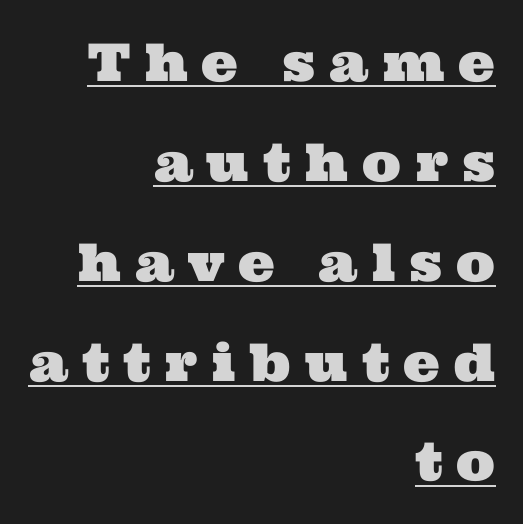
{"serif": "yes", "width": "wide", "stroke_contrast": "medium", "x_height": "medium", "monospaced": "no", "underline": "yes", "align": "right", "line_spacing": "loose", "line_spacing_ratio": 1.92, "letter_spacing": "wide", "letter_spacing_em": 0.27, "glyph_px": 52}
